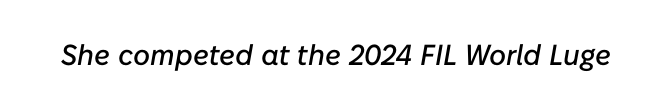
The glyphs look as if they've been sheared to an angle. Glance below the letters and you will spot only blank space. The face used here is proportionally spaced, like ordinary book or web type. The rendering keeps characters at their native spacing.
